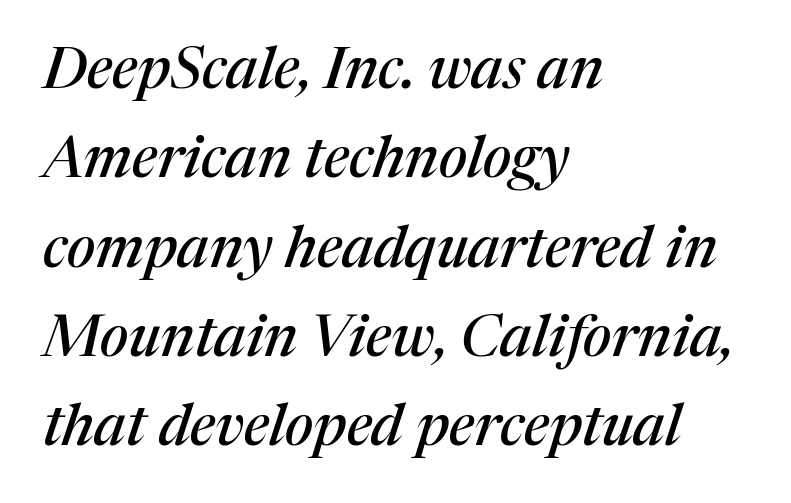
This rendering employs a face with finishing strokes, i.e., a serif. These lines sit exactly where default settings would place them. Short note: letters normally spaced. This sample has the flowing, uneven cadence of proportional lettering. A student would call this left alignment; a typographer would say flush left, rag right.
